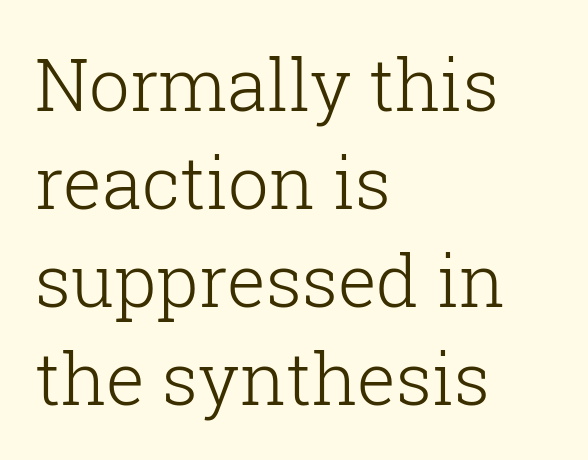
The image shows 72 px light serif type, upright; set left-aligned, normal line spacing (1.36x), normal letter spacing, not underlined; low stroke contrast and a medium x-height.
